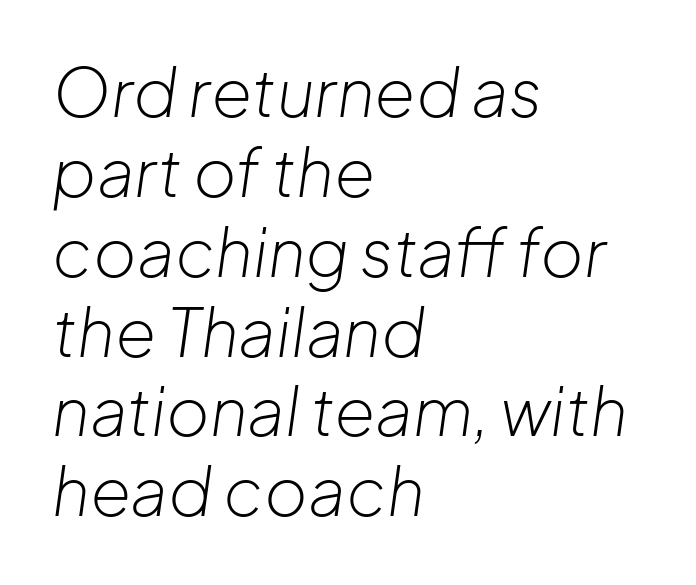
The image shows 66 px light type, italic (leaning right); set left-aligned, line spacing 1.21x, normal letter spacing, not underlined; low stroke contrast and a medium x-height.
